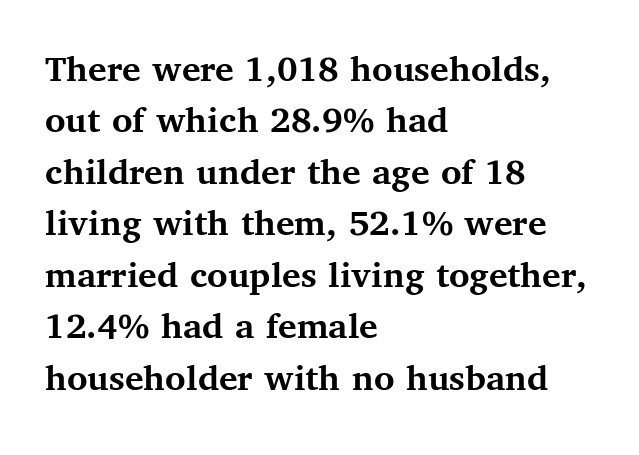
Reading down the block, your eye returns to a fixed left position each line. When letters stand straight like this, we call the style roman or upright. Summary of weight: heavy, a full bold. This sample uses a serif face. The space beneath each line is pristine and unruled.
